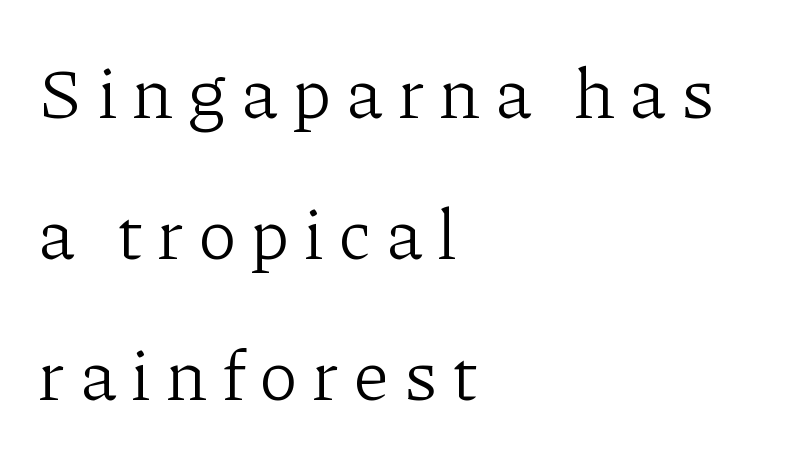
Q: Is the text bold? A: No.
Q: Is the text italic (slanted)? A: No, it is upright.
Q: Is the typeface a serif or a sans-serif typeface? A: Serif.
Q: Is the text underlined? A: No.
Q: How is the paragraph aligned? A: Left-aligned.
Q: Is the spacing between letters normal or unusually wide? A: Unusually wide.
Q: Is the spacing between lines tight, normal or loose? A: Loose.
Q: Width (condensed, normal, or wide)? A: Normal.
Q: Stroke contrast? A: Low.
Q: x-height? A: Medium.
Q: Monospaced? A: No.
